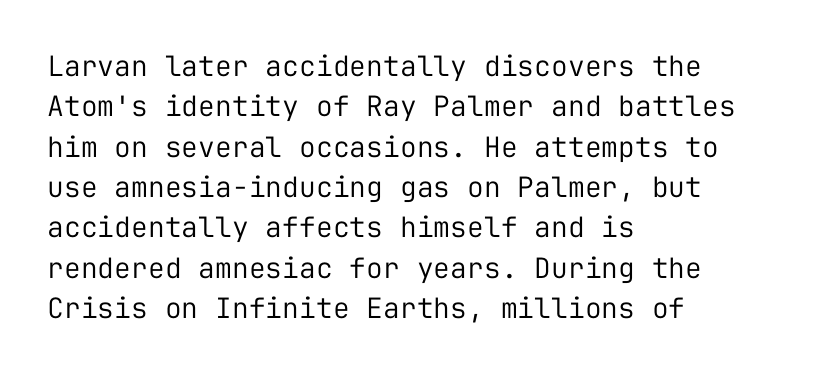
The image shows 28 px regular-weight sans-serif type, upright, monospaced; set left-aligned, normal line spacing (1.44x), normal letter spacing, not underlined; low stroke contrast and a medium x-height.
